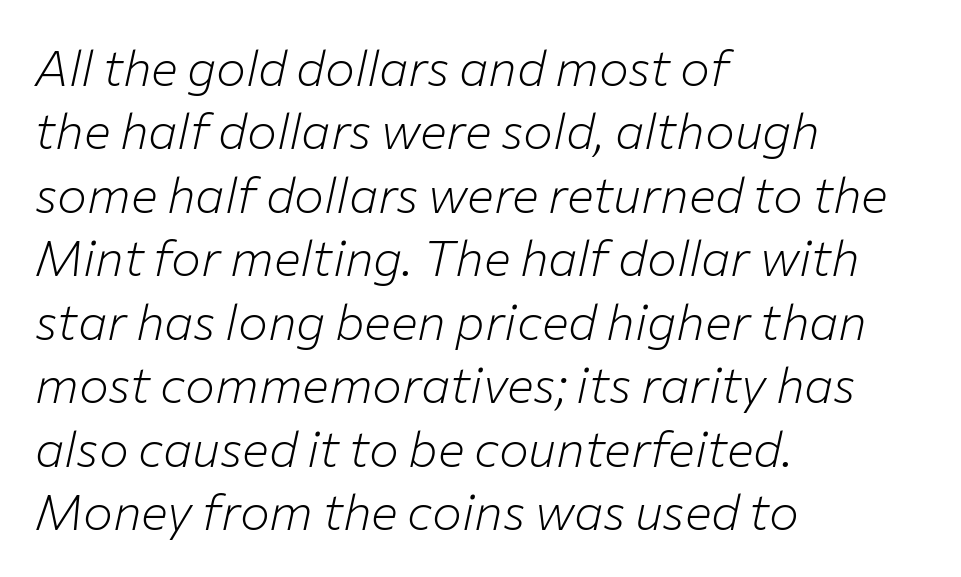
The image shows 50 px light type, italic (leaning right); set left-aligned, normal line spacing (1.27x), normal letter spacing, not underlined; low stroke contrast and a medium x-height.
